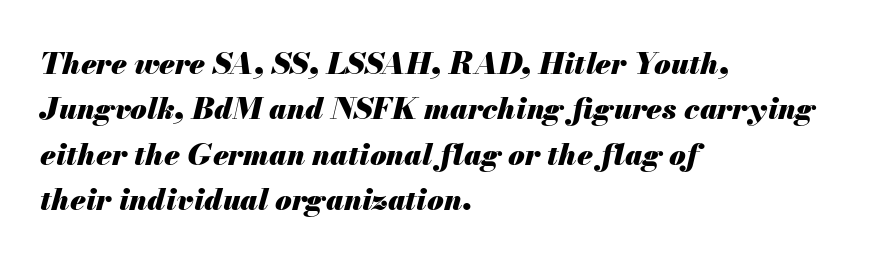
Q: Is the text bold? A: Yes.
Q: Is the text italic (slanted)? A: Yes, it leans right by about 13 degrees.
Q: Is the text underlined? A: No.
Q: How is the paragraph aligned? A: Left-aligned.
Q: Is the spacing between letters normal or unusually wide? A: Normal.
Q: Is the spacing between lines tight, normal or loose? A: Normal.
Q: Width (condensed, normal, or wide)? A: Normal.
Q: Stroke contrast? A: Medium.
Q: x-height? A: Small.
Q: Monospaced? A: No.
